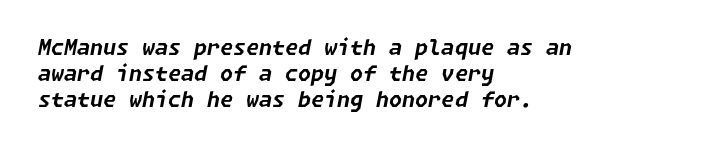
{"italic": "yes", "lean": "right", "slant_degrees": 11, "bold": "yes", "underline": "no", "align": "left", "line_spacing_ratio": 1.24, "letter_spacing": "normal", "letter_spacing_em": 0.0, "glyph_px": 21}
